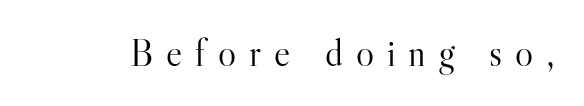
Q: Is the text bold? A: No.
Q: Is the text italic (slanted)? A: No, it is upright.
Q: Is the typeface a serif or a sans-serif typeface? A: Serif.
Q: Is the text underlined? A: No.
Q: Is the spacing between letters normal or unusually wide? A: Unusually wide.
Q: Width (condensed, normal, or wide)? A: Normal.
Q: Stroke contrast? A: High.
Q: x-height? A: Small.
Q: Monospaced? A: No.
